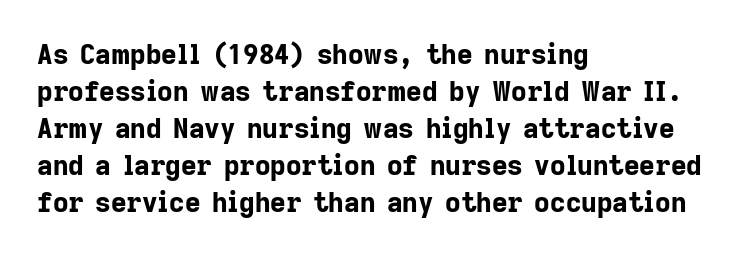
Every character sits straight up, as roman type does. Words appear dense and cohesive because spacing is normal. On the weight axis this lands at bold, roughly 700. In terms of leading, this rendering sits right in the middle.
